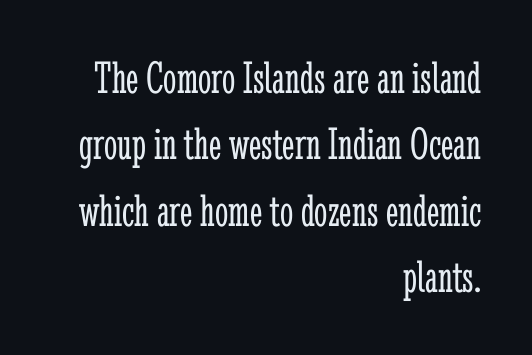
{"serif": "yes", "italic": "no", "bold": "no", "weight": "light", "width": "condensed", "stroke_contrast": "low", "x_height": "medium", "monospaced": "no", "underline": "no", "align": "right", "line_spacing": "normal", "line_spacing_ratio": 1.41, "letter_spacing": "normal", "letter_spacing_em": 0.0, "glyph_px": 47}
